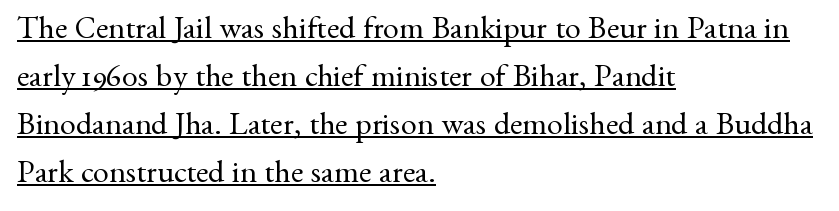
The image shows 32 px regular-weight serif type, upright; set left-aligned, normal line spacing (1.5x), normal letter spacing, underlined; medium stroke contrast and a small x-height.
